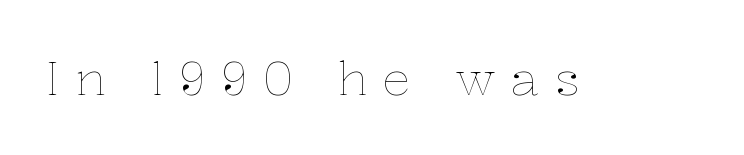
Letter spacing: wide. Check the space under the baseline: it is left empty. Notice how the stems are strictly vertical — no italics here. Weight: not bold — regular or lighter.
